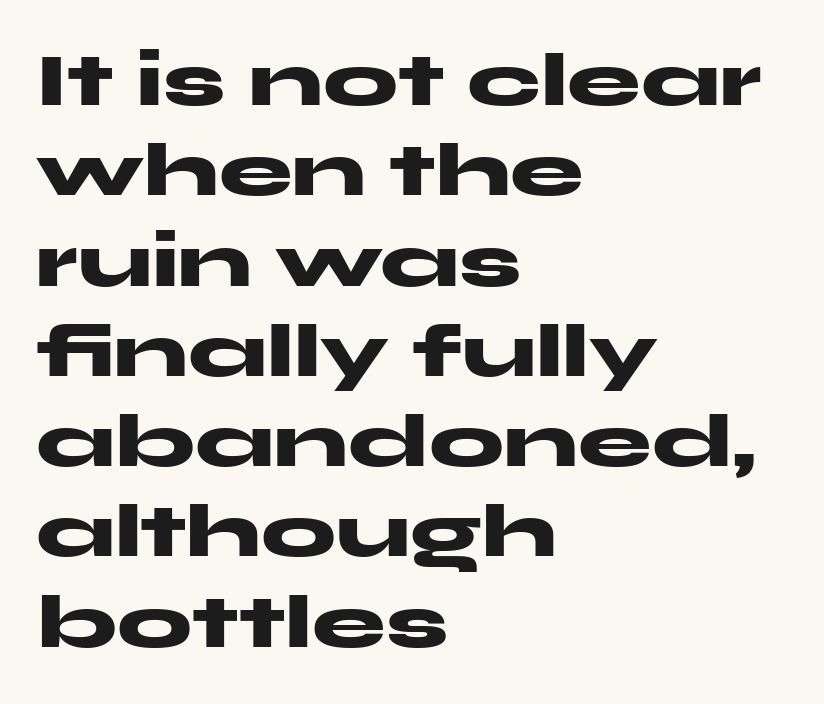
{"serif": "no", "italic": "no", "bold": "yes", "weight": "heavy", "width": "wide", "stroke_contrast": "medium", "x_height": "medium", "monospaced": "no", "underline": "no", "align": "left", "line_spacing_ratio": 1.22, "letter_spacing": "normal", "letter_spacing_em": 0.0, "glyph_px": 74}
